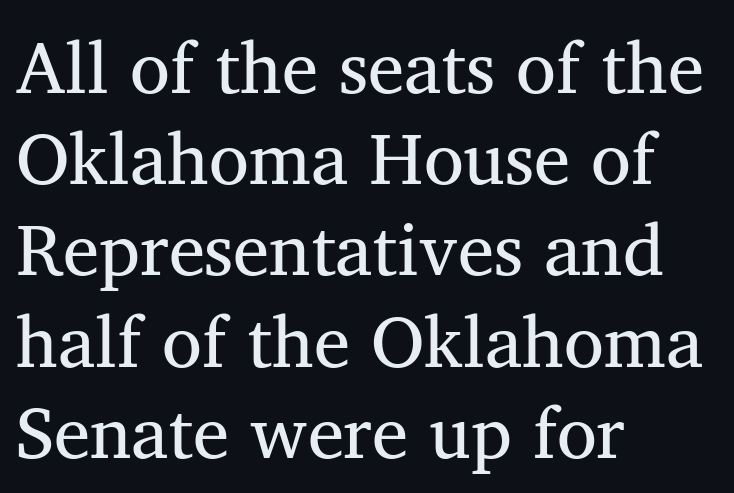
The image shows 73 px regular-weight serif type; set left-aligned, normal line spacing (1.25x), normal letter spacing, not underlined; medium stroke contrast and a medium x-height.
